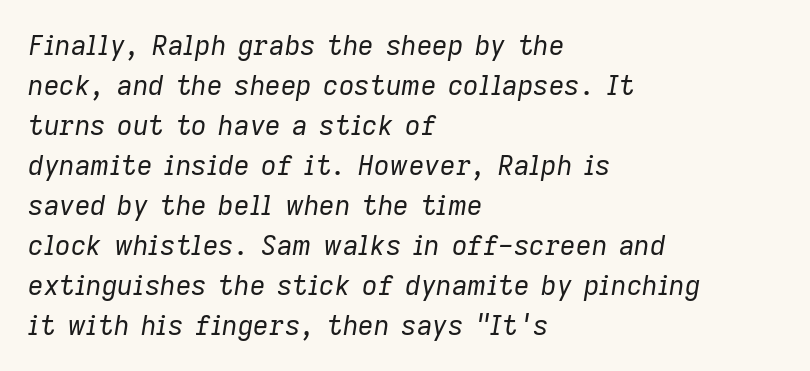
Q: Is the text bold? A: No.
Q: Is the text italic (slanted)? A: Yes, it leans right by about 9 degrees.
Q: Is the text underlined? A: No.
Q: How is the paragraph aligned? A: Left-aligned.
Q: Is the spacing between letters normal or unusually wide? A: Normal.
Q: Is the spacing between lines tight, normal or loose? A: Normal.
